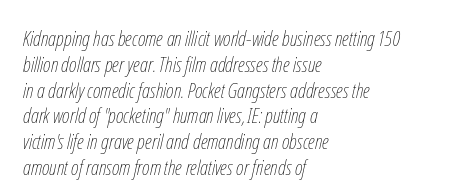
The image shows 21 px text type, italic (leaning right); set left-aligned, line spacing 1.23x, normal letter spacing, not underlined.
